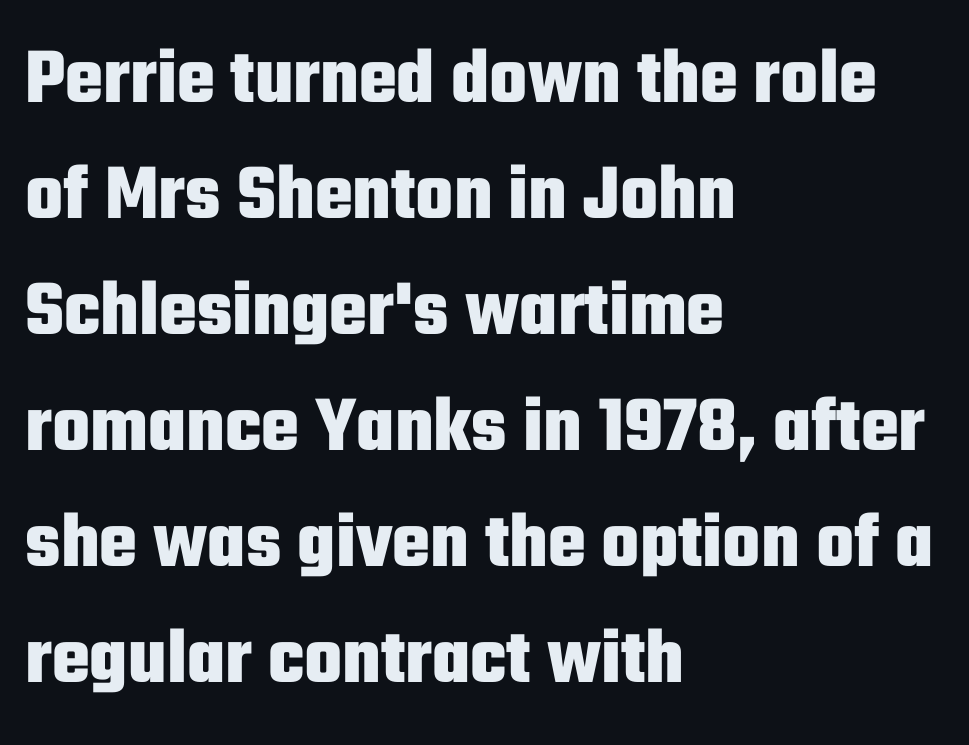
Stroke terminals: plain, sans-serif. The passage shown stacks its lines at a standard gap. Spacing verdict: proportional, widths tailored to each character. This sample is left-justified, so line endings fall wherever the words run out.
